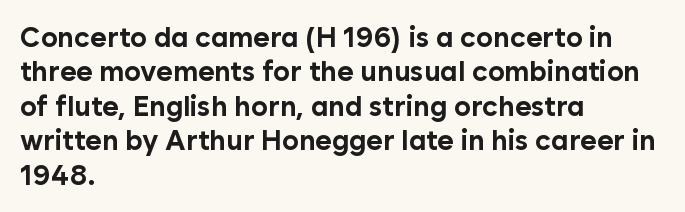
The image shows 28 px bold sans-serif type, upright; set left-aligned, line spacing 1.23x, normal letter spacing, not underlined; low stroke contrast and a medium x-height.
